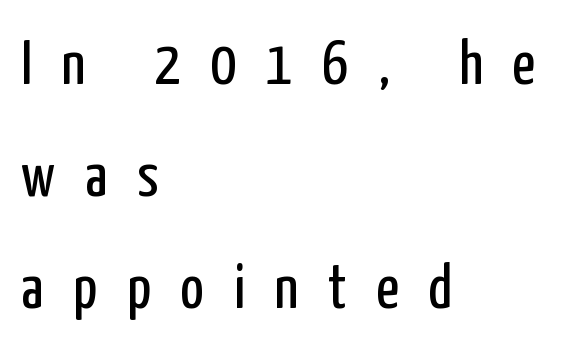
{"serif": "no", "italic": "no", "bold": "no", "weight": "regular", "width": "condensed", "stroke_contrast": "low", "x_height": "medium", "monospaced": "no", "underline": "no", "align": "left", "line_spacing_ratio": 1.78, "letter_spacing": "wide", "letter_spacing_em": 0.47, "glyph_px": 63}
